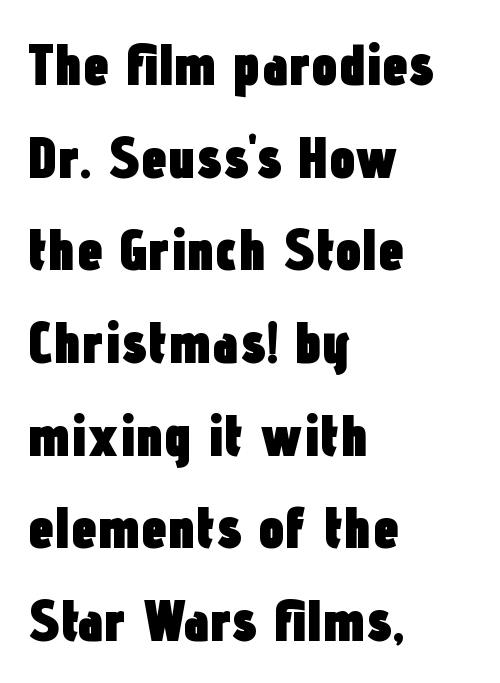
The image shows 59 px heavy, condensed sans-serif type, upright; set left-aligned, normal line spacing (1.57x), normal letter spacing, not underlined; low stroke contrast and a medium x-height.
